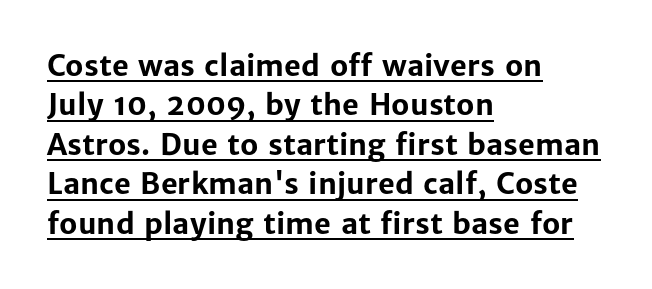
Letterform terminals end flat and unadorned throughout the passage. Interline gaps are of average width in this sample. Is there any slant? The stems are plumb. Horizontally, the lines are justified to the leading edge only. Students, this is bold: see how much ink each stroke carries. This rendering features underlined lettering.
